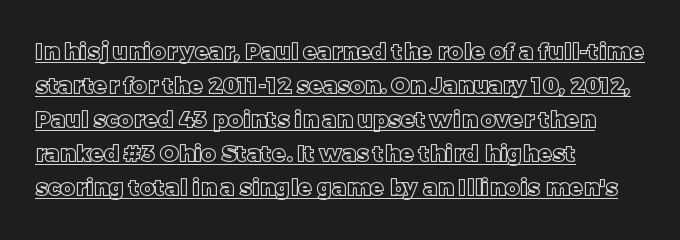
{"italic": "no", "underline": "yes", "align": "left", "line_spacing": "normal", "line_spacing_ratio": 1.48, "letter_spacing": "normal", "letter_spacing_em": 0.0, "glyph_px": 23}
